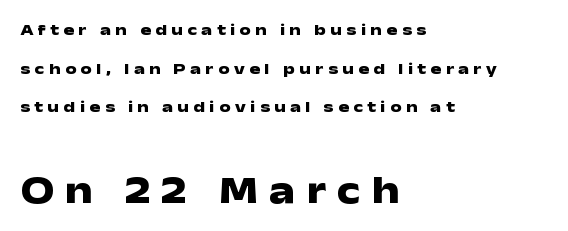
Compared with typical body copy, the letter spacing here is much looser. The passage shown is emphatically bold. Do the letters lean? They stand straight. The letters in the lower block stand taller than those in the block above. The rendering uses natural spacing where letterforms have individual widths.
